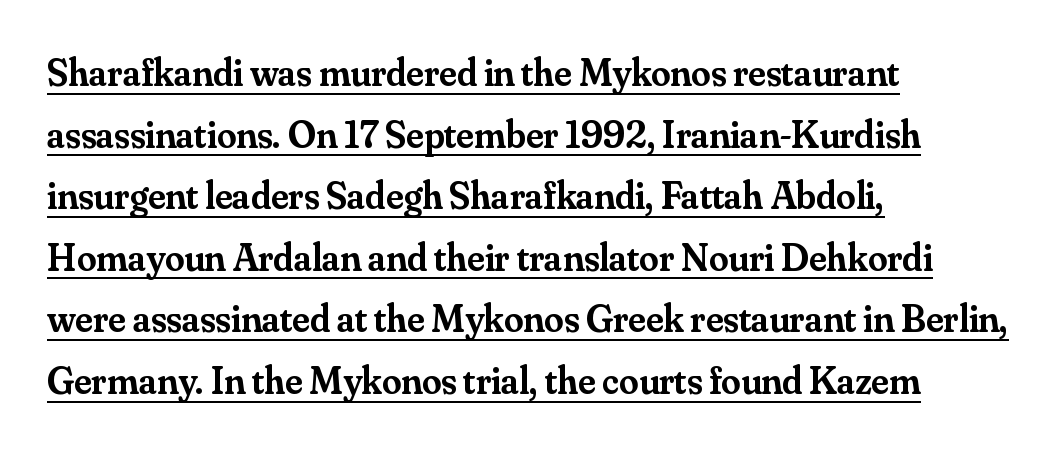
Q: Is the text bold? A: Semi-bold.
Q: Is the text italic (slanted)? A: No, it is upright.
Q: Is the typeface a serif or a sans-serif typeface? A: Serif.
Q: Is the text underlined? A: Yes.
Q: How is the paragraph aligned? A: Left-aligned.
Q: Is the spacing between letters normal or unusually wide? A: Normal.
Q: Is the spacing between lines tight, normal or loose? A: Normal.
Q: Width (condensed, normal, or wide)? A: Normal.
Q: Stroke contrast? A: Medium.
Q: x-height? A: Small.
Q: Monospaced? A: No.
